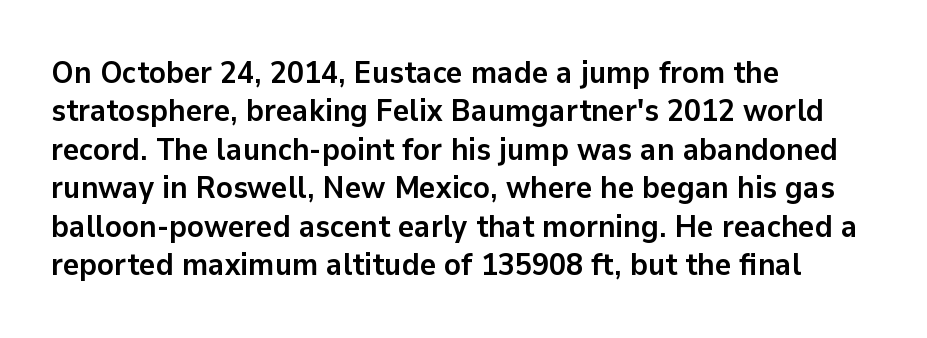
The strip under each line holds only bare page. Default kerning and tracking; the words read as compact shapes. Classification — sans serif. Does the lettering tilt? It doesn't — this is upright.
